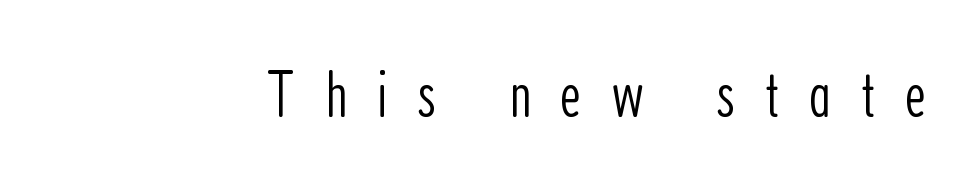
{"serif": "no", "italic": "no", "bold": "no", "weight": "light", "width": "condensed", "stroke_contrast": "low", "x_height": "medium", "monospaced": "no", "underline": "no", "letter_spacing": "wide", "letter_spacing_em": 0.44, "glyph_px": 66}
